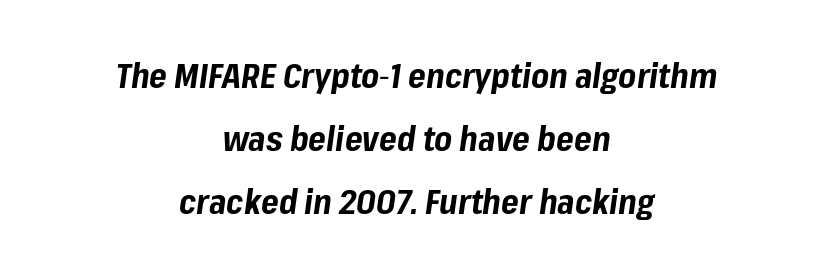
The image shows 34 px bold type, italic (leaning right); set centered, line spacing 1.86x, normal letter spacing, not underlined; low stroke contrast and a medium x-height.
